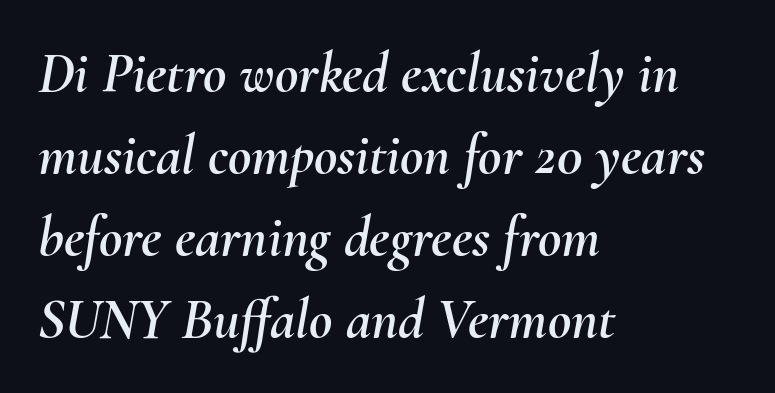
Q: Is the text italic (slanted)? A: Yes, it leans right by about 10 degrees.
Q: Is the text underlined? A: No.
Q: How is the paragraph aligned? A: Left-aligned.
Q: Is the spacing between letters normal or unusually wide? A: Normal.
Q: Is the spacing between lines tight, normal or loose? A: Normal.
Q: Width (condensed, normal, or wide)? A: Normal.
Q: Stroke contrast? A: Medium.
Q: x-height? A: Small.
Q: Monospaced? A: No.
